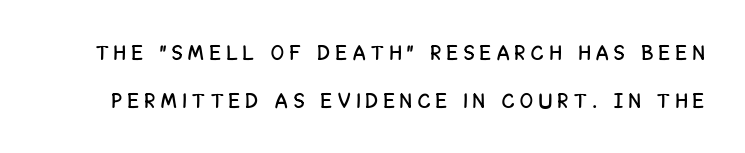
The image shows 21 px text type, upright; set loose line spacing (2.28x), unusually wide letter spacing (+0.29 em), not underlined.
